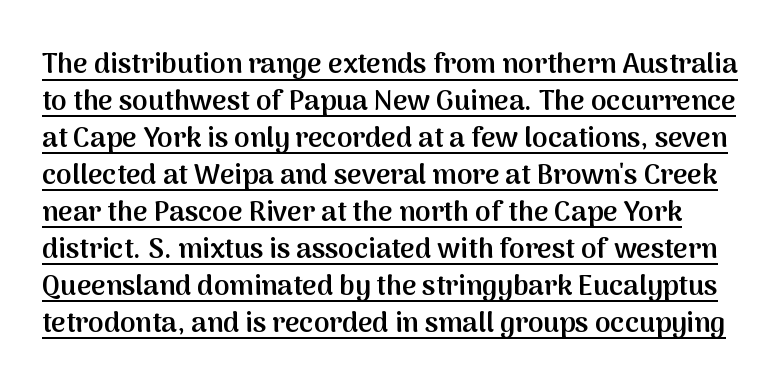
To sum up the face: it is a sans, with no serifs. Posture: straight, roman, zero tilt. In designer terms, the underline attribute is active on this setting. Weight: semibold (demi). The passage shown is typed in a proportional face where columns would drift.
